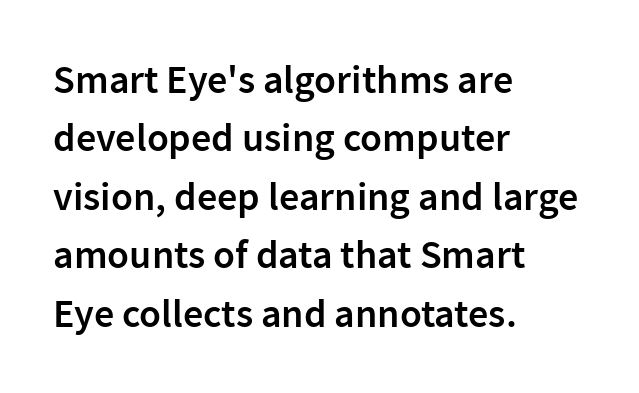
In terms of weight, the rendering is demibold, just under bold. Vertically, the passage feels balanced, rows spaced as you'd expect. No feet cap the strokes, marking this as sans-serif type. The lettering holds an erect, upright posture throughout. These lines are rendered in a variable-pitch font. Nobody touched the tracking dial on this one.
